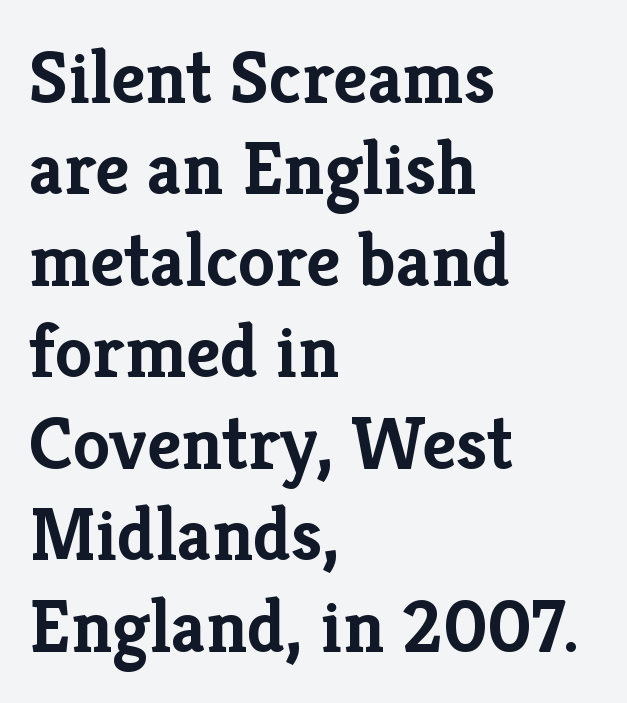
Summary of weight: heavy, a full bold. A classic flush-left, rag-right setting is used for this passage. This rendering features lettering with no underline. The designer went with a serif here, giving each stem small feet. Default kerning and tracking; the words read as compact shapes.
